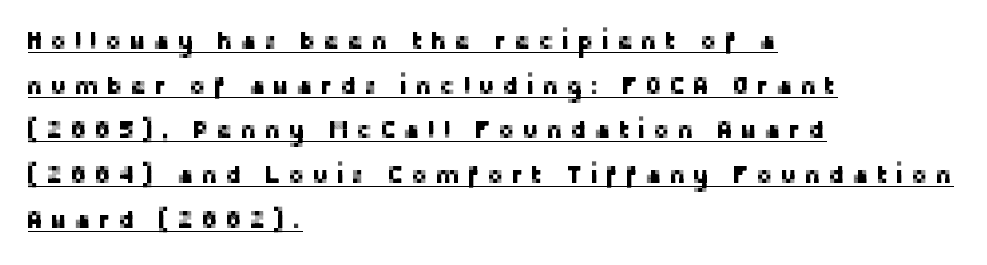
{"italic": "no", "underline": "yes", "align": "left", "line_spacing_ratio": 1.79, "letter_spacing": "wide", "letter_spacing_em": 0.29, "glyph_px": 25}
